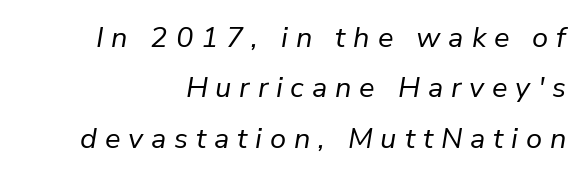
{"italic": "yes", "lean": "right", "slant_degrees": 9, "bold": "no", "weight": "regular", "width": "normal", "stroke_contrast": "low", "x_height": "medium", "monospaced": "no", "underline": "no", "align": "right", "line_spacing_ratio": 1.74, "letter_spacing": "wide", "letter_spacing_em": 0.27, "glyph_px": 29}
